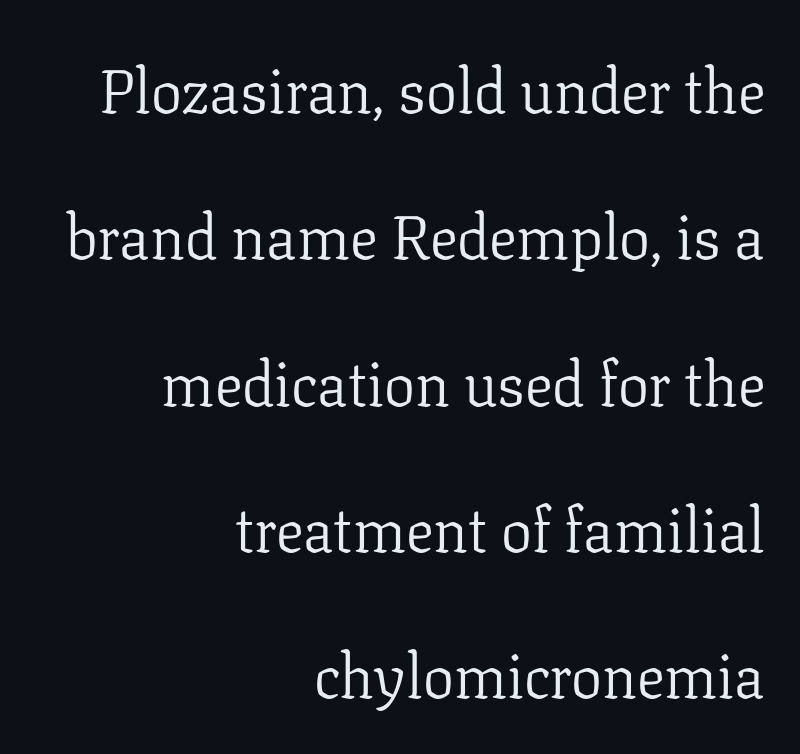
{"serif": "yes", "italic": "no", "bold": "no", "weight": "light", "width": "normal", "stroke_contrast": "low", "x_height": "medium", "monospaced": "no", "underline": "no", "align": "right", "line_spacing": "loose", "line_spacing_ratio": 2.36, "letter_spacing": "normal", "letter_spacing_em": 0.0, "glyph_px": 62}
